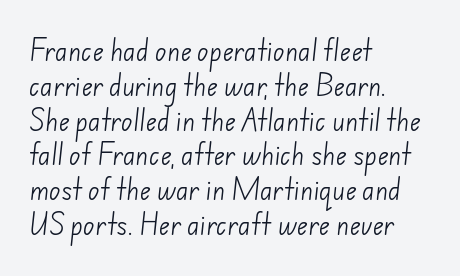
Q: Is the text bold? A: No.
Q: Is the text underlined? A: No.
Q: How is the paragraph aligned? A: Left-aligned.
Q: Is the spacing between letters normal or unusually wide? A: Normal.
Q: Is the spacing between lines tight, normal or loose? A: Normal.
